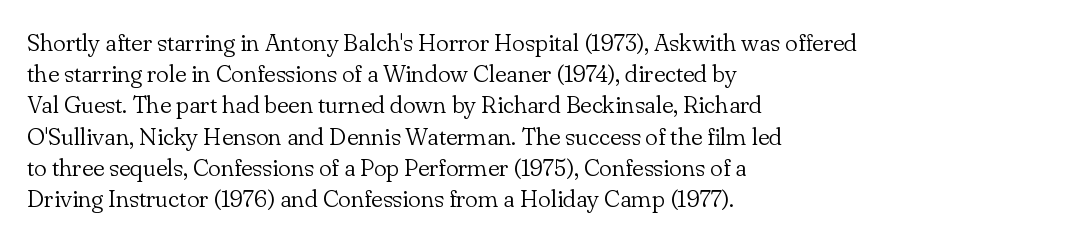
{"italic": "no", "bold": "no", "underline": "no", "align": "left", "line_spacing": "normal", "line_spacing_ratio": 1.3, "letter_spacing": "normal", "letter_spacing_em": 0.0, "glyph_px": 24}
